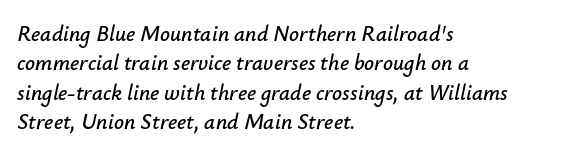
Nothing unusual about the tracking: characters are spaced as the font intends. Beneath every word, the page is bare. The designer left line spacing at the default. In CSS terms this would be text-align: left. The rendering applies a slant to the glyphs.
